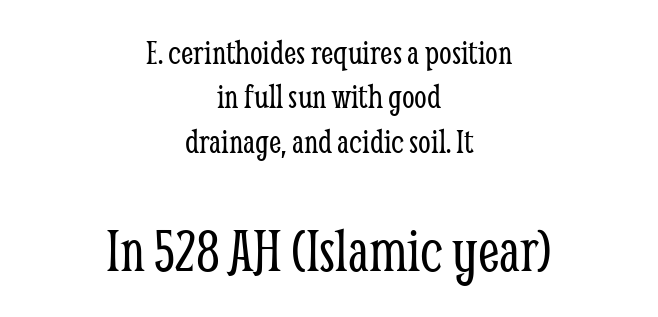
Q: Is the text bold? A: No.
Q: Is the text italic (slanted)? A: No, it is upright.
Q: Is the typeface a serif or a sans-serif typeface? A: Serif.
Q: Is the text underlined? A: No.
Q: How is the paragraph aligned? A: Centered.
Q: Is the spacing between letters normal or unusually wide? A: Normal.
Q: Which block of text is set in a larger size, the first (top) or the second (bottom)? A: The second (bottom) one.
Q: Width (condensed, normal, or wide)? A: Condensed.
Q: Stroke contrast? A: Low.
Q: x-height? A: Medium.
Q: Monospaced? A: No.
